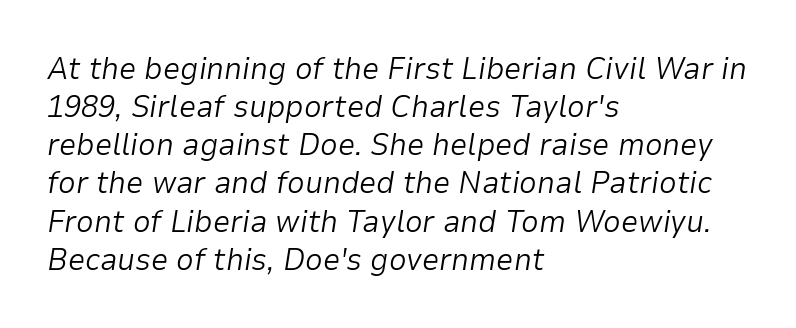
The image shows 31 px light type, italic (leaning right); set left-aligned, line spacing 1.23x, normal letter spacing, not underlined; low stroke contrast and a medium x-height.
